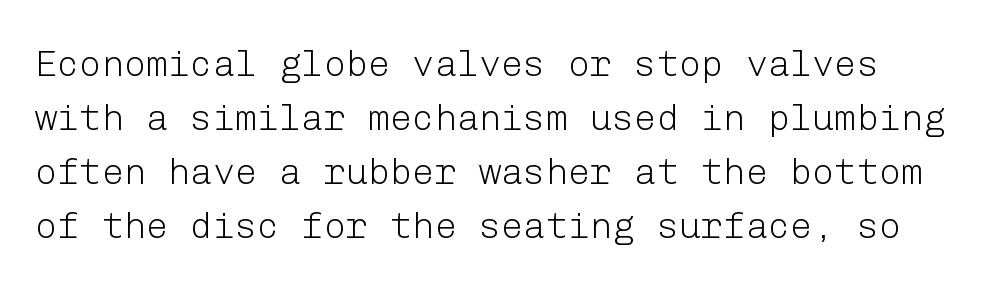
The typeface has the unassuming heft of standard copy or less. Caption: standard tracking, unaltered. A typesetter would label this face a sans. Quick note: not italic, upright.
